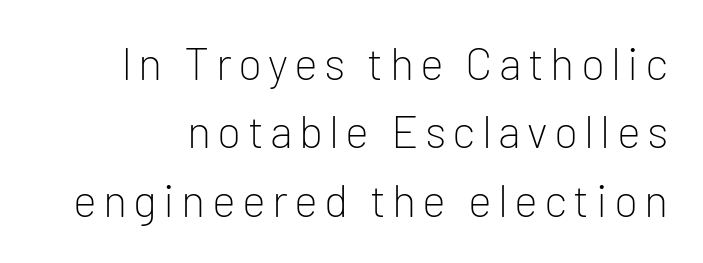
{"serif": "no", "italic": "no", "bold": "no", "weight": "light", "width": "normal", "stroke_contrast": "low", "x_height": "medium", "monospaced": "no", "underline": "no", "line_spacing": "normal", "line_spacing_ratio": 1.52, "glyph_px": 45}
